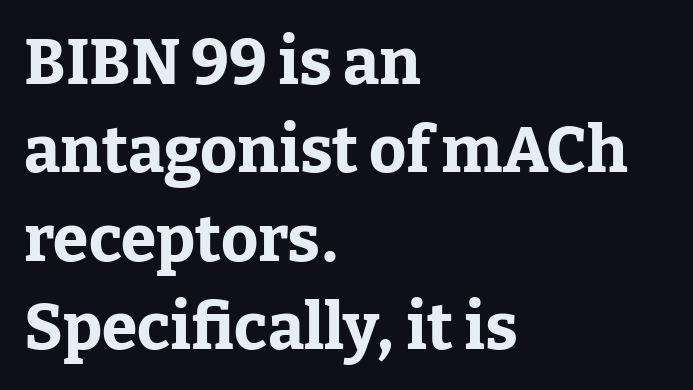
{"serif": "yes", "italic": "no", "bold": "yes", "weight": "bold", "width": "normal", "stroke_contrast": "low", "x_height": "medium", "monospaced": "no", "underline": "no", "align": "left", "line_spacing": "normal", "line_spacing_ratio": 1.38, "letter_spacing": "normal", "letter_spacing_em": 0.0, "glyph_px": 64}
